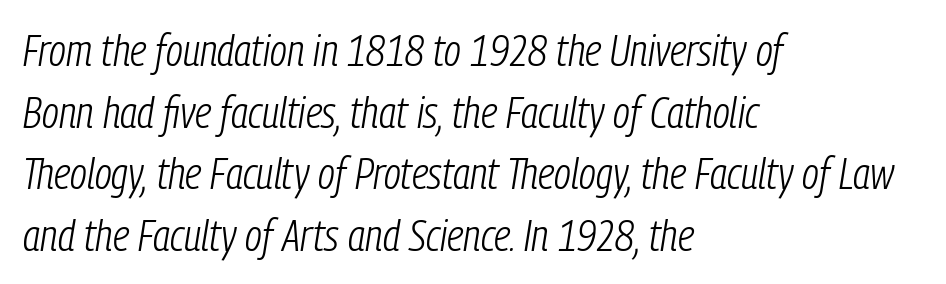
Is the letter spacing exaggerated? No — it looks like the ordinary default. Quick note: underline off. No extra ink here — the face is not bold. Vertically, the passage feels balanced, rows spaced as you'd expect. Layout note: lines flush left. Each letter keeps its own natural width here, so spacing adapts to shape.
